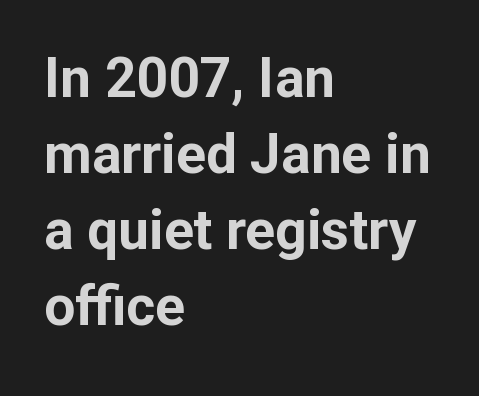
The image shows 55 px bold sans-serif type, upright; set left-aligned, normal line spacing (1.38x), normal letter spacing, not underlined; low stroke contrast and a medium x-height.
